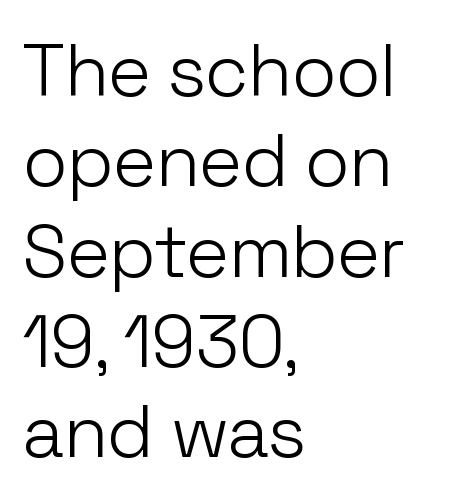
It's the straight-up-and-down kind of type. Stroke terminals: plain, sans-serif. Horizontally, the lines are justified to the leading edge only. On a weight scale, this lands at 450 or below.
